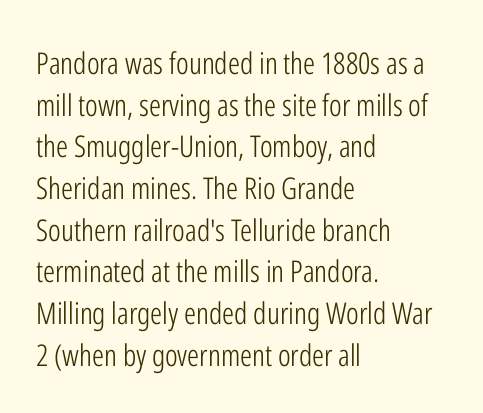
{"serif": "no", "italic": "no", "bold": "no", "weight": "light", "width": "condensed", "stroke_contrast": "low", "x_height": "medium", "monospaced": "no", "underline": "no", "align": "left", "line_spacing": "normal", "line_spacing_ratio": 1.39, "letter_spacing": "normal", "letter_spacing_em": 0.0, "glyph_px": 30}
